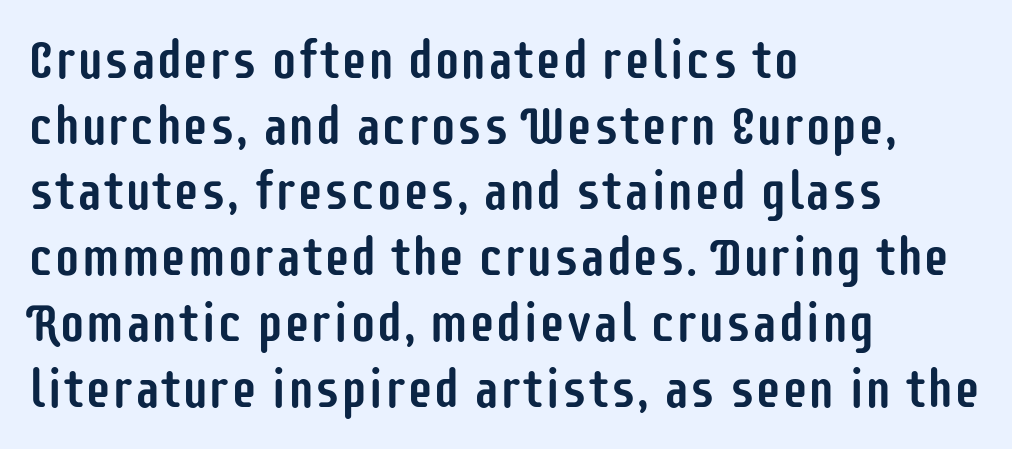
Q: Is the text italic (slanted)? A: No, it is upright.
Q: Is the typeface a serif or a sans-serif typeface? A: Sans-serif.
Q: Is the text underlined? A: No.
Q: How is the paragraph aligned? A: Left-aligned.
Q: Is the spacing between letters normal or unusually wide? A: Normal.
Q: Width (condensed, normal, or wide)? A: Condensed.
Q: Stroke contrast? A: Low.
Q: x-height? A: Large.
Q: Monospaced? A: No.
